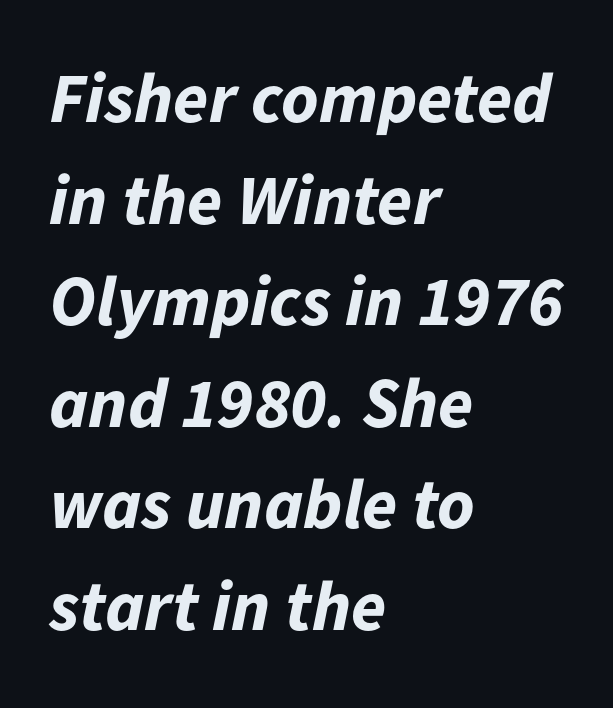
Just letters on the line, the space beneath them empty. How are the letters spaced? Ordinarily, with no added tracking. The text block is weighted toward the left margin, trailing off unevenly rightward. The passage shown stacks its lines at a standard gap.
